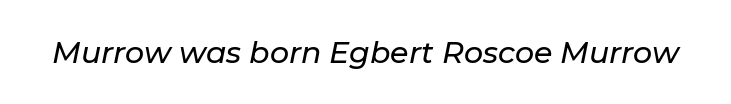
The image shows 30 px text type, italic (leaning right); set normal letter spacing, not underlined; low stroke contrast and a medium x-height.
